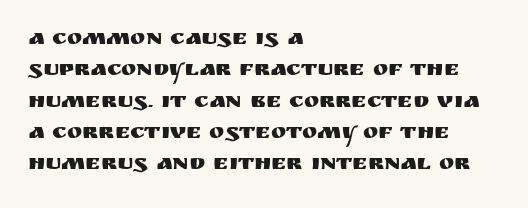
The image shows 23 px text type, upright; set left-aligned, normal line spacing (1.36x), normal letter spacing, not underlined.
